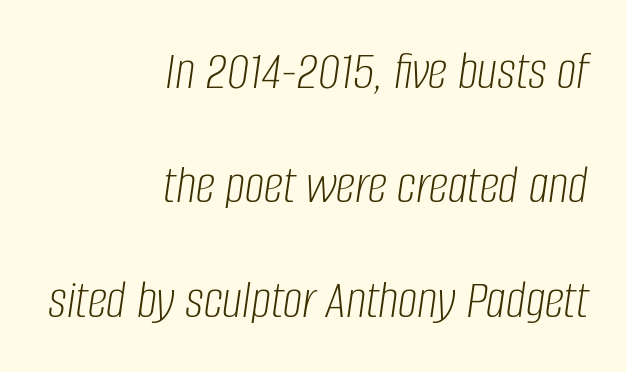
Q: Is the text bold? A: No.
Q: Is the text italic (slanted)? A: Yes, it leans right by about 8 degrees.
Q: Is the text underlined? A: No.
Q: How is the paragraph aligned? A: Right-aligned.
Q: Is the spacing between letters normal or unusually wide? A: Normal.
Q: Is the spacing between lines tight, normal or loose? A: Loose.
Q: Width (condensed, normal, or wide)? A: Condensed.
Q: Stroke contrast? A: Low.
Q: x-height? A: Large.
Q: Monospaced? A: No.
